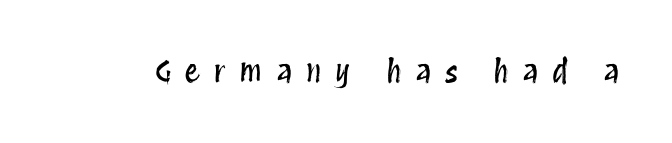
{"italic": "no", "width": "condensed", "stroke_contrast": "medium", "x_height": "large", "monospaced": "no", "underline": "no", "letter_spacing": "wide", "letter_spacing_em": 0.47, "glyph_px": 30}
